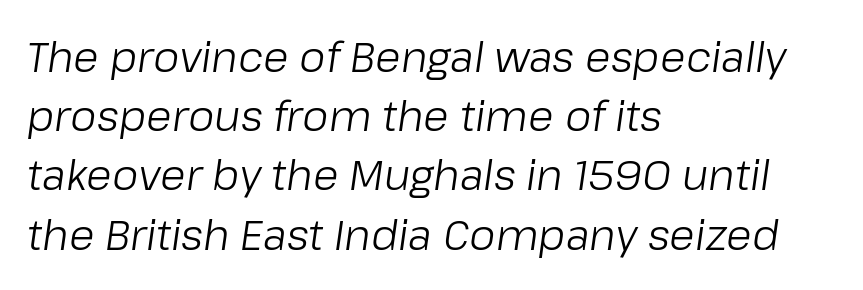
{"italic": "yes", "lean": "right", "slant_degrees": 8, "bold": "no", "weight": "light", "width": "normal", "stroke_contrast": "low", "x_height": "medium", "monospaced": "no", "underline": "no", "align": "left", "line_spacing": "normal", "line_spacing_ratio": 1.41, "letter_spacing": "normal", "letter_spacing_em": 0.0, "glyph_px": 42}
